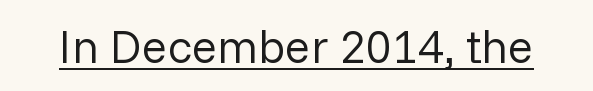
Here the glyphs are tracked normally, forming tight word shapes. Here the designer chose a conventional face with non-uniform glyph widths. This rendering features underlined lettering. Summary of weight: not heavy and not bold. The typeface chosen for these lines omits serifs. The specimen reads as upright at a glance.
